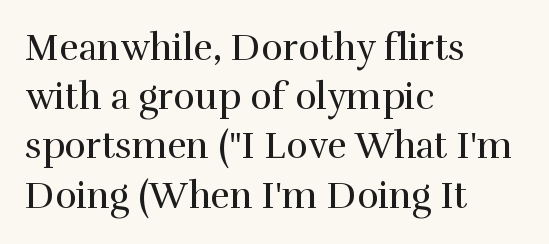
{"serif": "yes", "italic": "no", "bold": "no", "weight": "regular", "width": "normal", "stroke_contrast": "high", "x_height": "medium", "monospaced": "no", "underline": "no", "align": "left", "line_spacing": "normal", "line_spacing_ratio": 1.33, "letter_spacing": "normal", "letter_spacing_em": 0.0, "glyph_px": 37}
